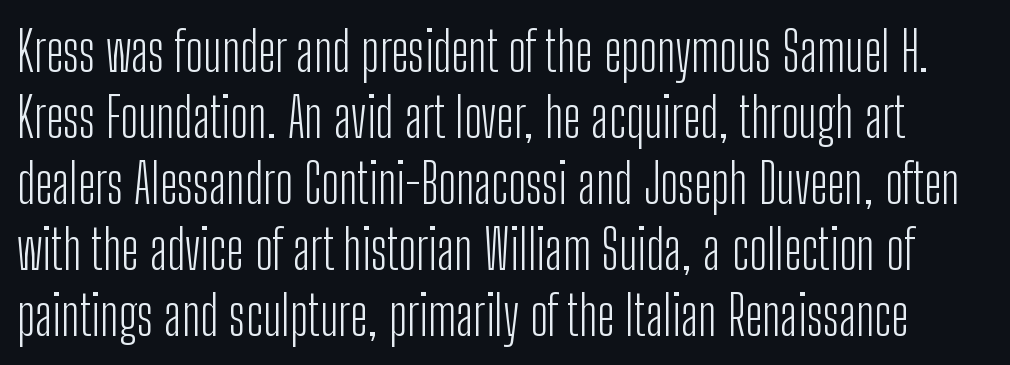
The image shows 55 px light, condensed sans-serif type, upright; set line spacing 1.2x, normal letter spacing, not underlined; low stroke contrast and a medium x-height.
